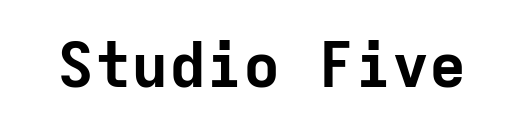
The image shows 62 px bold sans-serif type, upright, monospaced; set normal letter spacing, not underlined; low stroke contrast and a medium x-height.
